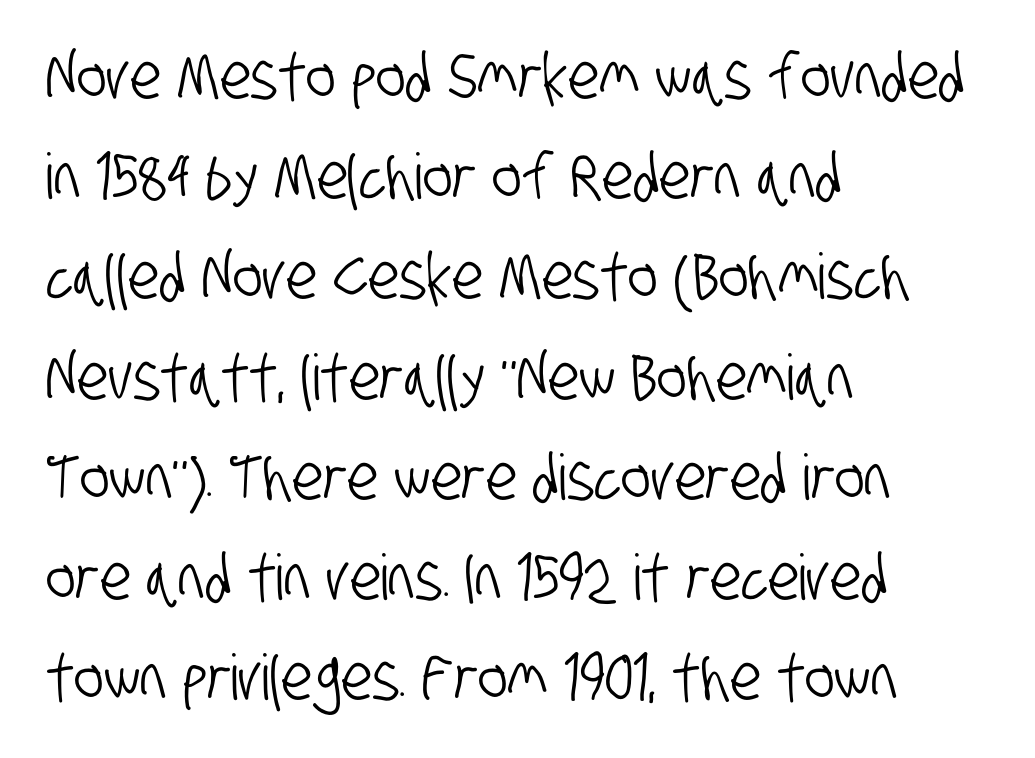
The image shows 63 px condensed sans-serif type; set left-aligned, normal line spacing (1.59x), normal letter spacing, not underlined; low stroke contrast and a large x-height.
